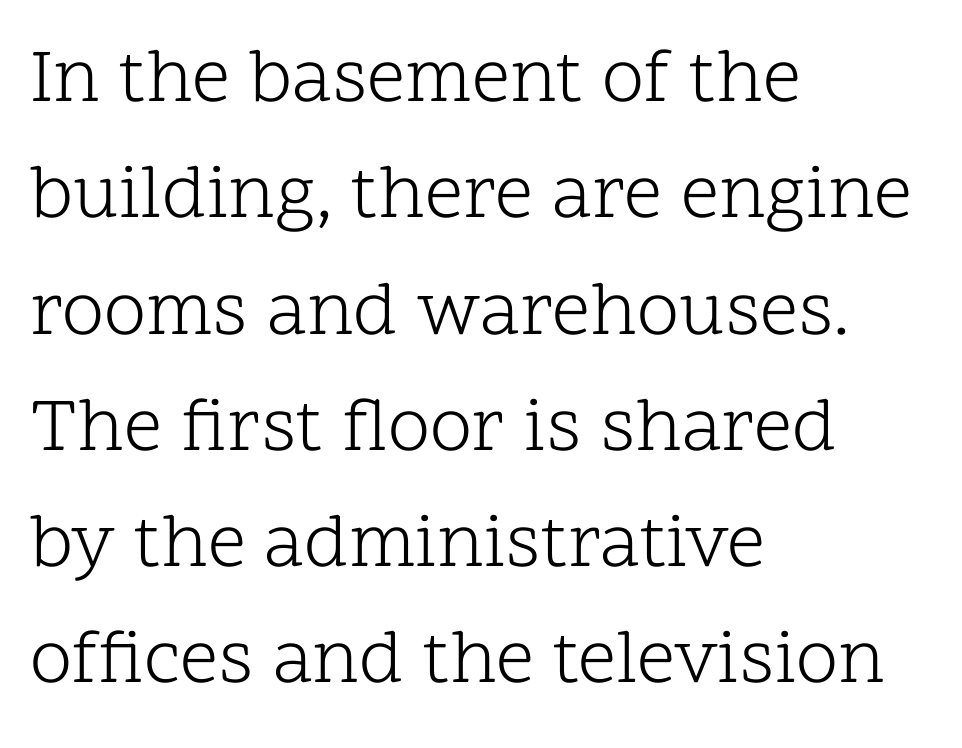
{"serif": "yes", "italic": "no", "bold": "no", "weight": "light", "width": "normal", "stroke_contrast": "low", "x_height": "medium", "monospaced": "no", "underline": "no", "align": "left", "line_spacing": "normal", "line_spacing_ratio": 1.53, "letter_spacing": "normal", "letter_spacing_em": 0.0, "glyph_px": 76}
